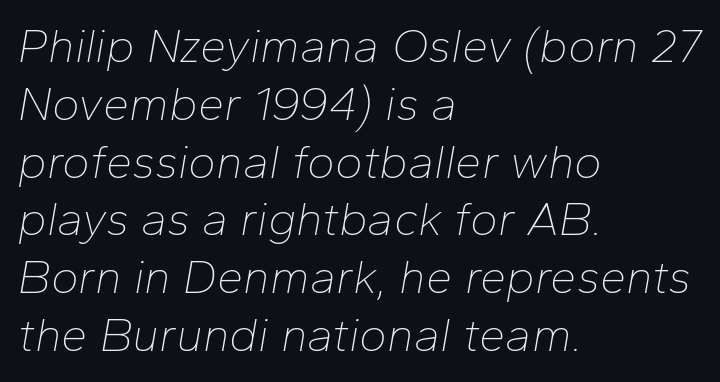
Counters stay open thanks to moderate or lighter strokes. The lines in this sample share a left origin and differ only in where they stop. The letters advance in unequal steps, a hallmark of proportional type. You could call the tracking neutral — neither tight nor loose. The zone under the glyphs is completely vacant. Yep, that's italic — everything's leaning.
